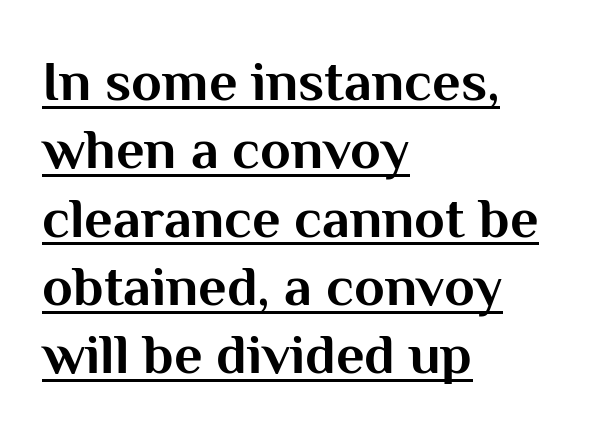
The lettering is marked with a stroke running underneath it. Thick stems and heavy bowls — unmistakably bold. Proportional: the letters do not fall into vertical columns. The passage is arranged the way most books set body copy — flush left.
